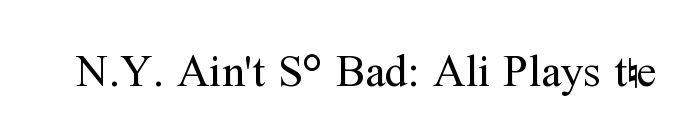
The strokes are not fattened; the text isn't bold. The horizontal fit of the characters is conventional and even. Each letter keeps its own natural width here, so spacing adapts to shape. Do the letters lean? They stand straight. What kind of face is this? One with serifs. Letters rest on an invisible, unmarked baseline.
